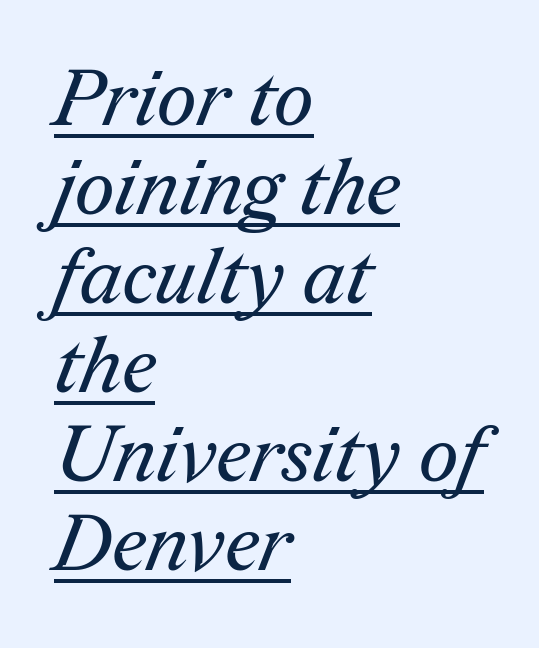
The image shows 78 px regular-weight serif type; set left-aligned, tight line spacing (1.14x), normal letter spacing, underlined; medium stroke contrast and a medium x-height.
